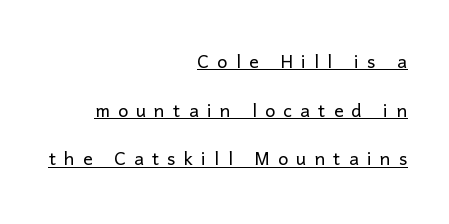
This is underlined copy, the kind a proofreader might mark for attention. Someone cranked the tracking dial way up on this one. Ink coverage per letter is moderate at most. Students, observe: this is what heavily led, spacious text looks like. Italic: no, the glyphs are upright roman. Typeset ragged left — the right edge is the straight one.
